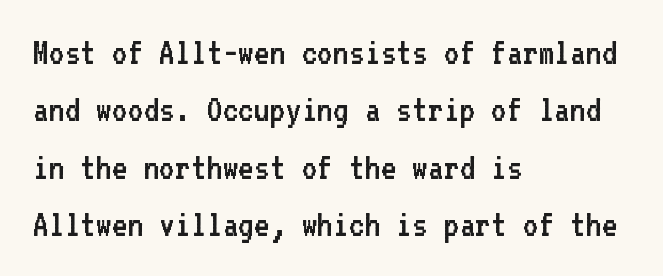
{"serif": "no", "italic": "no", "bold": "no", "weight": "regular", "width": "normal", "stroke_contrast": "low", "x_height": "medium", "monospaced": "yes", "underline": "no", "align": "left", "line_spacing": "normal", "line_spacing_ratio": 1.51, "letter_spacing": "normal", "letter_spacing_em": 0.0, "glyph_px": 38}
